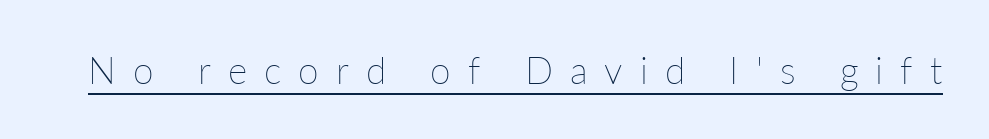
{"italic": "no", "bold": "no", "weight": "thin", "width": "normal", "stroke_contrast": "low", "x_height": "medium", "monospaced": "no", "underline": "yes", "letter_spacing": "wide", "letter_spacing_em": 0.46, "glyph_px": 37}
